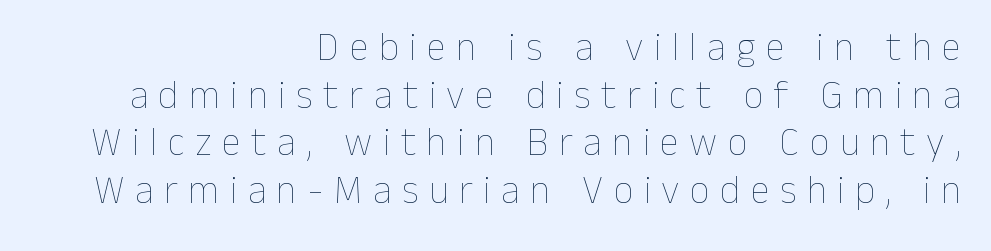
{"italic": "no", "bold": "no", "weight": "thin", "width": "normal", "stroke_contrast": "low", "x_height": "medium", "monospaced": "no", "underline": "no", "align": "right", "line_spacing_ratio": 1.22, "letter_spacing": "wide", "letter_spacing_em": 0.27, "glyph_px": 39}
